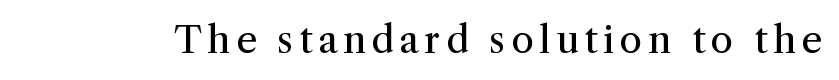
Spacing verdict: proportional, widths tailored to each character. This is not heavy type; no bold has been used. Plain, unruled lines of type. Italic? Not at all — the glyphs are vertical. A typesetter would label this face a serif.
